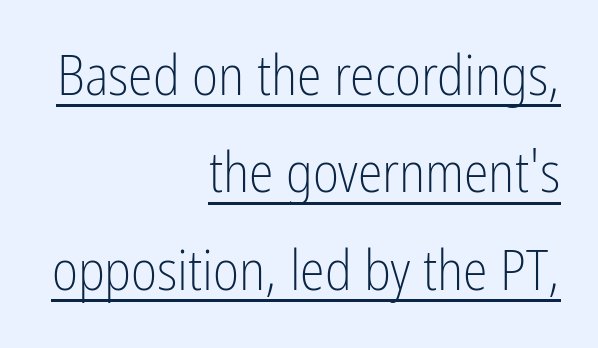
{"serif": "no", "italic": "no", "bold": "no", "weight": "light", "width": "condensed", "stroke_contrast": "low", "x_height": "medium", "monospaced": "no", "underline": "yes", "align": "right", "line_spacing_ratio": 1.74, "letter_spacing": "normal", "letter_spacing_em": 0.0, "glyph_px": 56}
